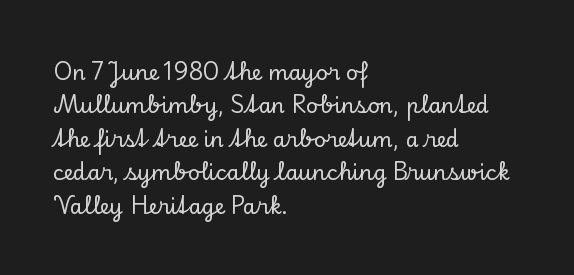
Q: Is the text italic (slanted)? A: No, it is upright.
Q: Is the text underlined? A: No.
Q: How is the paragraph aligned? A: Left-aligned.
Q: Is the spacing between letters normal or unusually wide? A: Normal.
Q: Is the spacing between lines tight, normal or loose? A: Normal.
